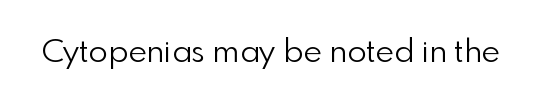
Q: Is the text bold? A: No.
Q: Is the text italic (slanted)? A: No, it is upright.
Q: Is the typeface a serif or a sans-serif typeface? A: Sans-serif.
Q: Is the text underlined? A: No.
Q: Is the spacing between letters normal or unusually wide? A: Normal.
Q: Width (condensed, normal, or wide)? A: Normal.
Q: x-height? A: Small.
Q: Monospaced? A: No.
